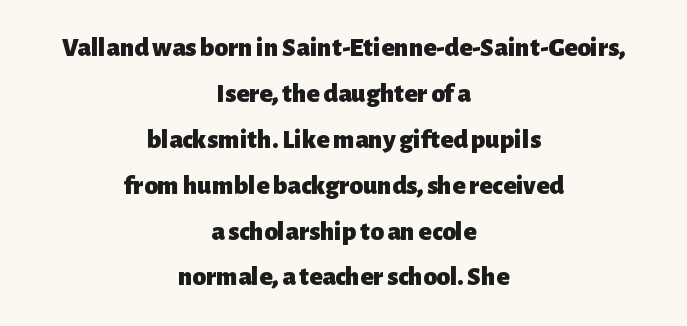
Q: Is the text bold? A: Yes.
Q: Is the text italic (slanted)? A: No, it is upright.
Q: Is the text underlined? A: No.
Q: How is the paragraph aligned? A: Centered.
Q: Is the spacing between letters normal or unusually wide? A: Normal.
Q: Is the spacing between lines tight, normal or loose? A: Normal.
